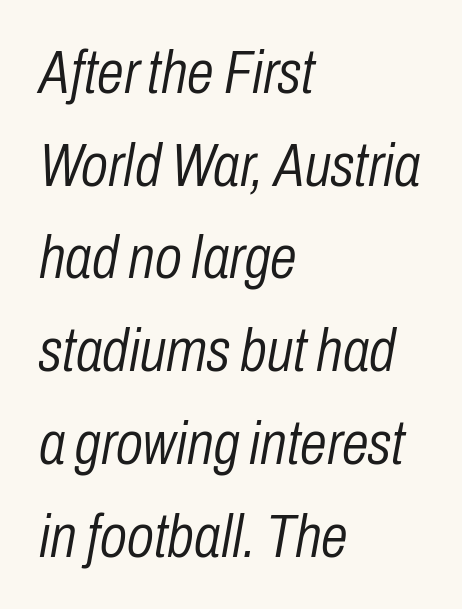
Q: Is the text bold? A: No.
Q: Is the text italic (slanted)? A: Yes, it leans right by about 10 degrees.
Q: Is the text underlined? A: No.
Q: How is the paragraph aligned? A: Left-aligned.
Q: Is the spacing between letters normal or unusually wide? A: Normal.
Q: Is the spacing between lines tight, normal or loose? A: Normal.
Q: Width (condensed, normal, or wide)? A: Condensed.
Q: Stroke contrast? A: Low.
Q: x-height? A: Medium.
Q: Monospaced? A: No.
